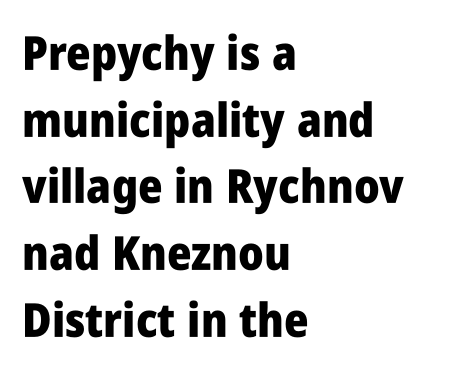
{"serif": "no", "italic": "no", "bold": "yes", "weight": "heavy", "width": "condensed", "stroke_contrast": "low", "x_height": "large", "monospaced": "no", "underline": "no", "align": "left", "line_spacing": "normal", "line_spacing_ratio": 1.42, "letter_spacing": "normal", "letter_spacing_em": 0.0, "glyph_px": 47}
